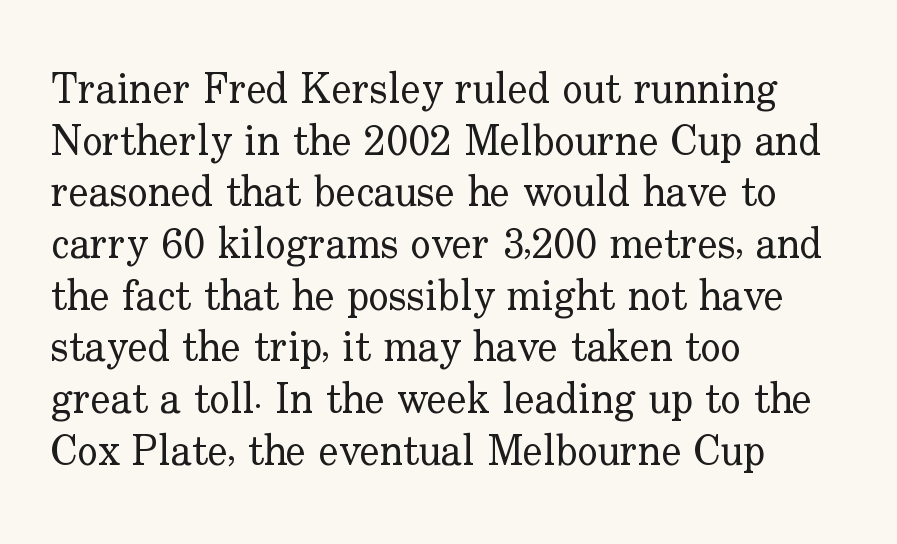
The image shows 42 px regular-weight serif type, upright; set left-aligned, line spacing 1.23x, normal letter spacing, not underlined; low stroke contrast and a small x-height.
